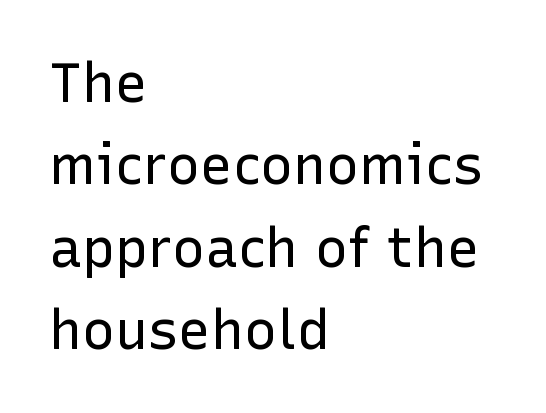
{"serif": "no", "italic": "no", "bold": "no", "weight": "regular", "width": "normal", "stroke_contrast": "low", "x_height": "medium", "monospaced": "no", "underline": "no", "align": "left", "line_spacing": "normal", "line_spacing_ratio": 1.5, "letter_spacing": "normal", "letter_spacing_em": 0.0, "glyph_px": 55}
